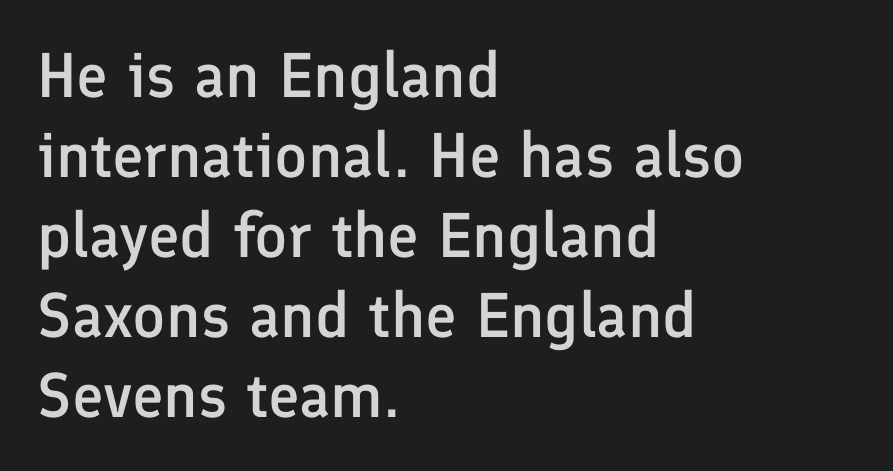
Regarding leading, the lines here are spaced in the standard way. Just letters on the line, the space beneath them empty. Varying glyph widths throughout — classic text-font behaviour. Standard letterfit; no display-style spreading of the glyphs. Students, this is semibold: more ink than regular, less than bold. Layout note: lines flush left.
